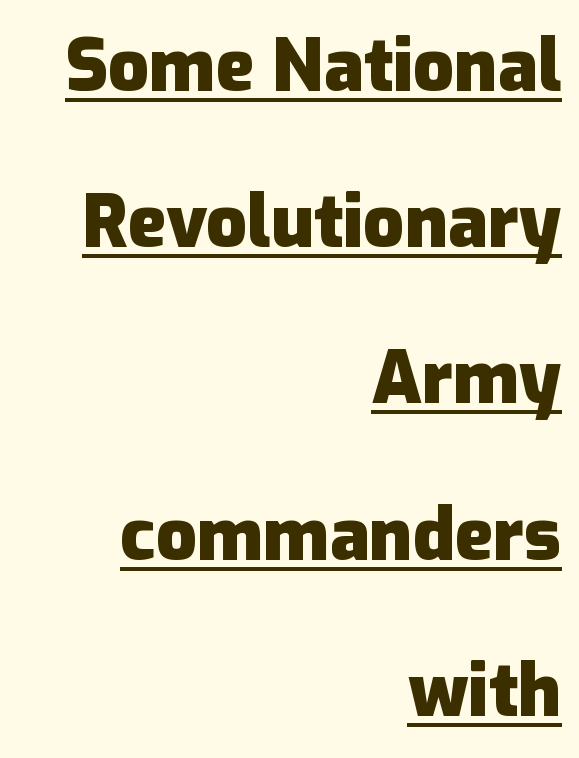
Q: Is the text bold? A: Yes.
Q: Is the text italic (slanted)? A: No, it is upright.
Q: Is the typeface a serif or a sans-serif typeface? A: Sans-serif.
Q: Is the text underlined? A: Yes.
Q: How is the paragraph aligned? A: Right-aligned.
Q: Is the spacing between letters normal or unusually wide? A: Normal.
Q: Is the spacing between lines tight, normal or loose? A: Loose.
Q: Width (condensed, normal, or wide)? A: Normal.
Q: Stroke contrast? A: Low.
Q: x-height? A: Medium.
Q: Monospaced? A: No.
